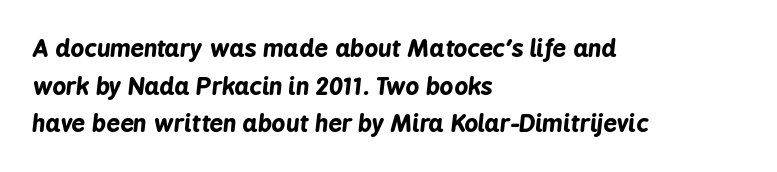
{"italic": "yes", "lean": "right", "slant_degrees": 6, "bold": "yes", "underline": "no", "align": "left", "line_spacing": "normal", "line_spacing_ratio": 1.57, "letter_spacing": "normal", "letter_spacing_em": 0.0, "glyph_px": 24}
